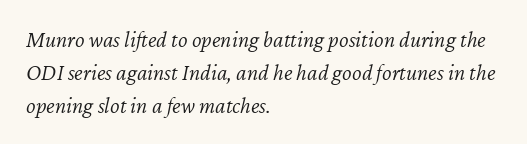
The image shows 23 px text type, italic (leaning right); set left-aligned, normal line spacing (1.43x), normal letter spacing, not underlined.
